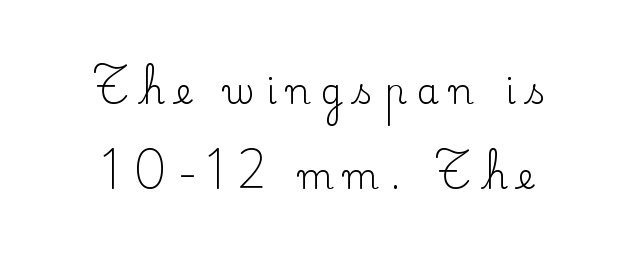
{"italic": "no", "bold": "no", "weight": "regular", "width": "normal", "stroke_contrast": "low", "x_height": "small", "monospaced": "no", "underline": "no", "align": "center", "line_spacing": "loose", "line_spacing_ratio": 2.42, "letter_spacing": "wide", "letter_spacing_em": 0.31, "glyph_px": 35}
